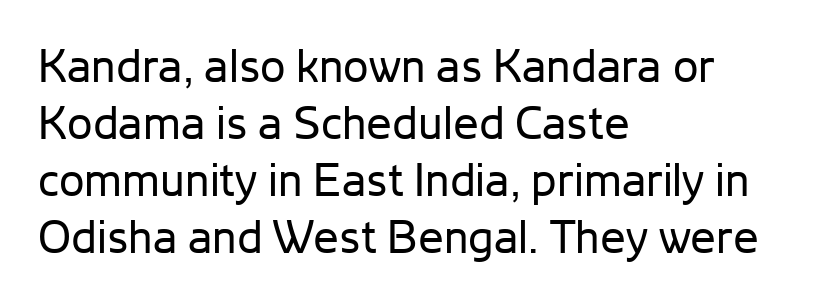
{"serif": "no", "italic": "no", "bold": "no", "weight": "regular", "width": "normal", "stroke_contrast": "low", "x_height": "medium", "monospaced": "no", "underline": "no", "align": "left", "line_spacing_ratio": 1.24, "letter_spacing": "normal", "letter_spacing_em": 0.0, "glyph_px": 46}
